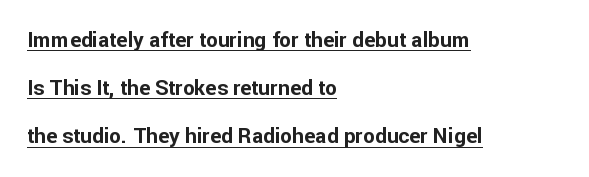
Italic: no, the glyphs are upright roman. Notice how the passage keeps a crisp vertical edge on the left only. Leading: increased. Compared with an ordinary text face, these strokes are far heavier — a full bold.
